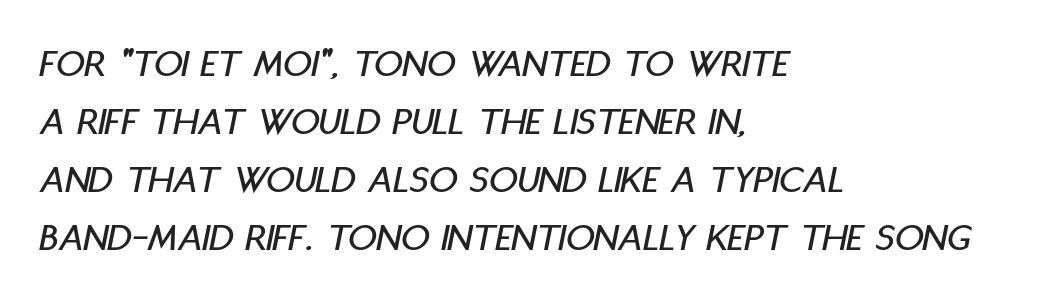
Q: Is the text italic (slanted)? A: Yes, it leans right by about 11 degrees.
Q: Is the text underlined? A: No.
Q: How is the paragraph aligned? A: Left-aligned.
Q: Is the spacing between letters normal or unusually wide? A: Normal.
Q: Is the spacing between lines tight, normal or loose? A: Normal.
Q: Width (condensed, normal, or wide)? A: Condensed.
Q: Stroke contrast? A: Low.
Q: x-height? A: Large.
Q: Monospaced? A: No.
